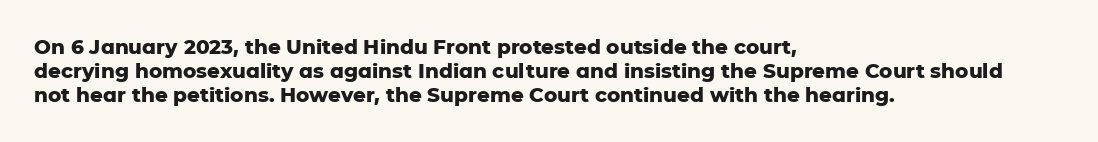
Q: Is the text bold? A: Yes.
Q: Is the text italic (slanted)? A: No, it is upright.
Q: Is the text underlined? A: No.
Q: How is the paragraph aligned? A: Left-aligned.
Q: Is the spacing between letters normal or unusually wide? A: Normal.
